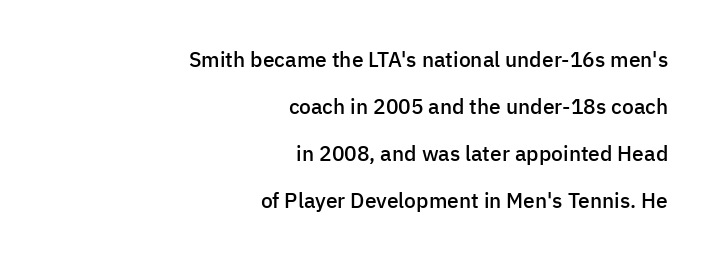
{"italic": "no", "bold": "semi", "underline": "no", "align": "right", "line_spacing": "loose", "line_spacing_ratio": 2.24, "letter_spacing": "normal", "letter_spacing_em": 0.0, "glyph_px": 21}
